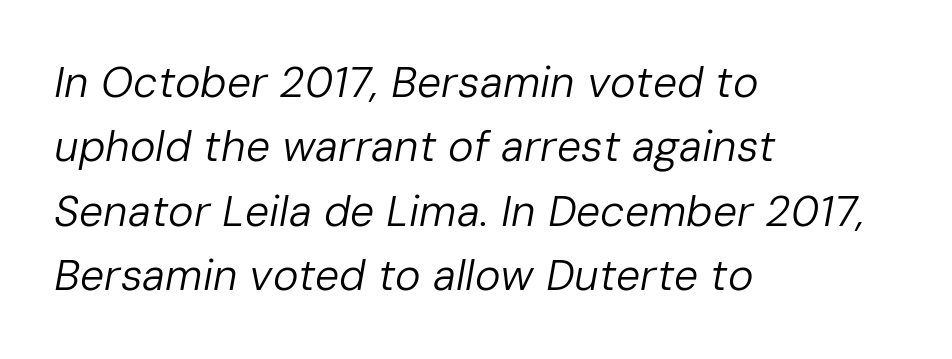
The rendering uses natural spacing where letterforms have individual widths. Tracking value appears to be zero — textbook default spacing. Check the space under the baseline: it is left empty. Every row of glyphs begins at an identical x-position on the left.
